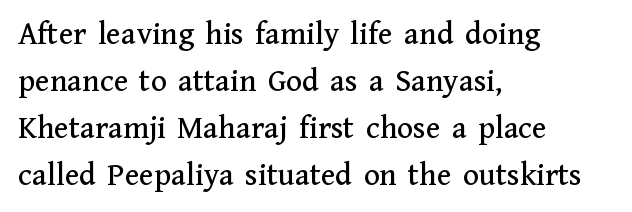
Q: Is the text italic (slanted)? A: No, it is upright.
Q: Is the typeface a serif or a sans-serif typeface? A: Serif.
Q: Is the text underlined? A: No.
Q: How is the paragraph aligned? A: Left-aligned.
Q: Is the spacing between letters normal or unusually wide? A: Normal.
Q: Is the spacing between lines tight, normal or loose? A: Normal.
Q: Width (condensed, normal, or wide)? A: Normal.
Q: Stroke contrast? A: Medium.
Q: x-height? A: Medium.
Q: Monospaced? A: No.
